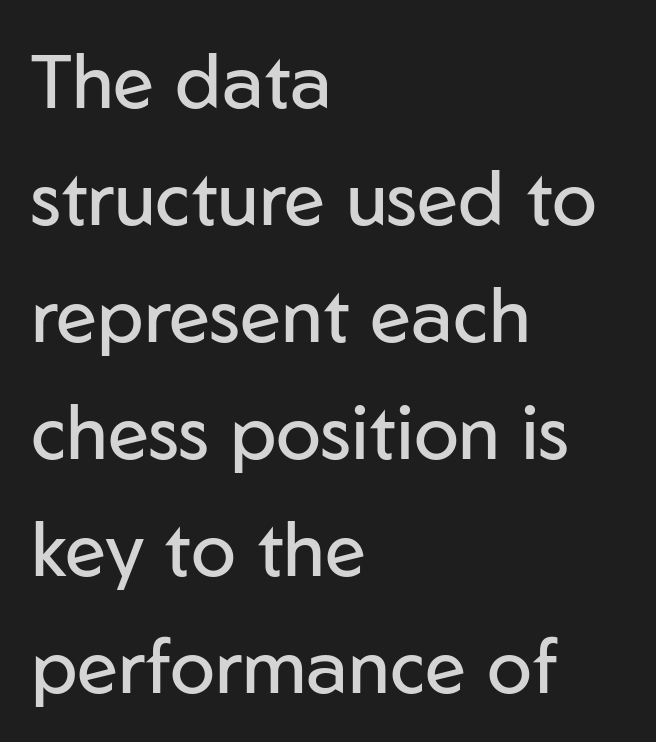
The image shows 75 px regular-weight sans-serif type, upright; set left-aligned, normal line spacing (1.56x), normal letter spacing, not underlined; low stroke contrast and a medium x-height.
